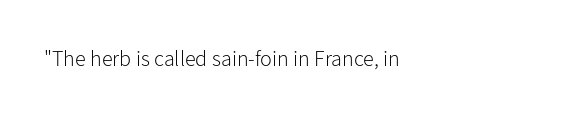
The image shows 22 px text type, upright; set normal letter spacing, not underlined.
